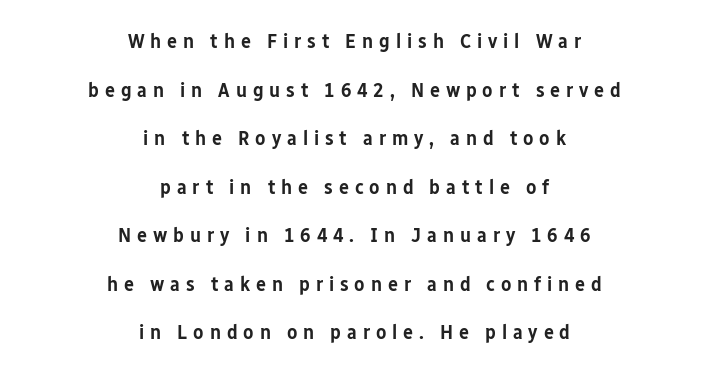
Q: Is the text bold? A: Semi-bold.
Q: Is the text italic (slanted)? A: No, it is upright.
Q: Is the text underlined? A: No.
Q: How is the paragraph aligned? A: Centered.
Q: Is the spacing between letters normal or unusually wide? A: Unusually wide.
Q: Is the spacing between lines tight, normal or loose? A: Loose.
